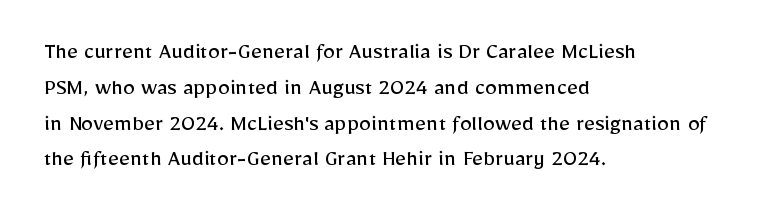
Q: Is the text bold? A: No.
Q: Is the text italic (slanted)? A: No, it is upright.
Q: Is the text underlined? A: No.
Q: How is the paragraph aligned? A: Left-aligned.
Q: Is the spacing between letters normal or unusually wide? A: Normal.
Q: Is the spacing between lines tight, normal or loose? A: Normal.
